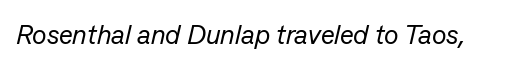
{"italic": "yes", "lean": "right", "slant_degrees": 13, "bold": "no", "underline": "no", "letter_spacing": "normal", "letter_spacing_em": 0.0, "glyph_px": 27}
